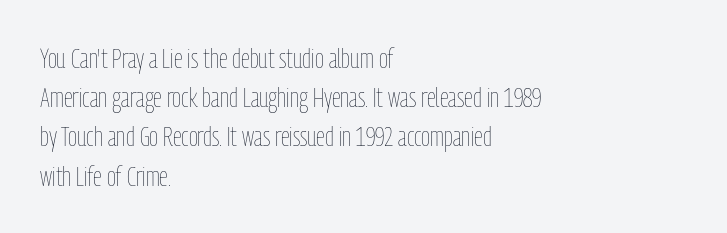
The image shows 28 px thin, condensed type, upright; set left-aligned, normal line spacing (1.4x), normal letter spacing, not underlined; low stroke contrast and a medium x-height.
